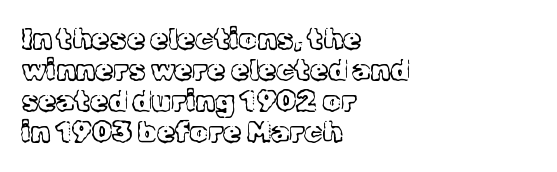
{"serif": "yes", "italic": "no", "bold": "no", "weight": "light", "width": "normal", "x_height": "medium", "monospaced": "no", "underline": "no", "align": "left", "line_spacing": "tight", "line_spacing_ratio": 1.07, "letter_spacing": "normal", "letter_spacing_em": 0.0, "glyph_px": 29}
